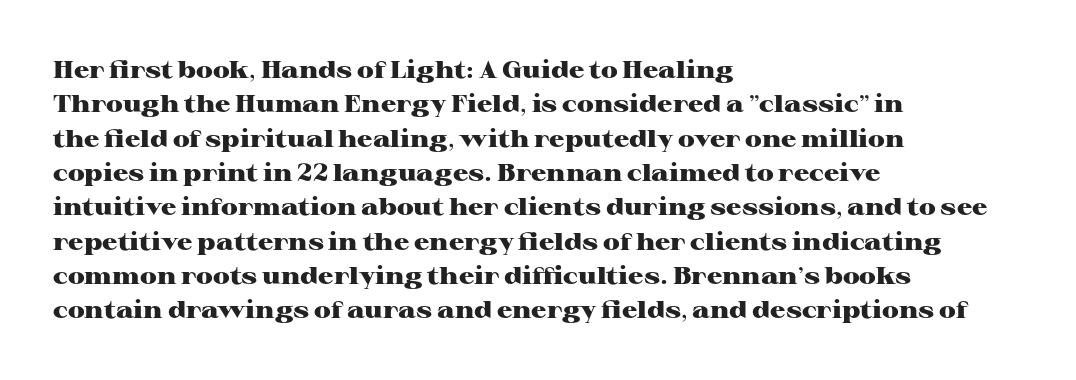
The passage shown is emphatically bold. The space directly below the letters is spotless. Italic? Not at all — the glyphs are vertical. The block of text has a typical density, with ordinary space between rows.
